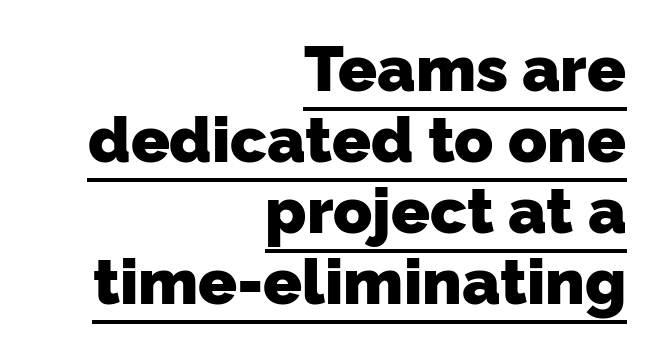
Q: Is the text bold? A: Yes.
Q: Is the typeface a serif or a sans-serif typeface? A: Sans-serif.
Q: Is the text underlined? A: Yes.
Q: How is the paragraph aligned? A: Right-aligned.
Q: Is the spacing between letters normal or unusually wide? A: Normal.
Q: Is the spacing between lines tight, normal or loose? A: Tight.
Q: Width (condensed, normal, or wide)? A: Normal.
Q: Stroke contrast? A: Low.
Q: x-height? A: Medium.
Q: Monospaced? A: No.
